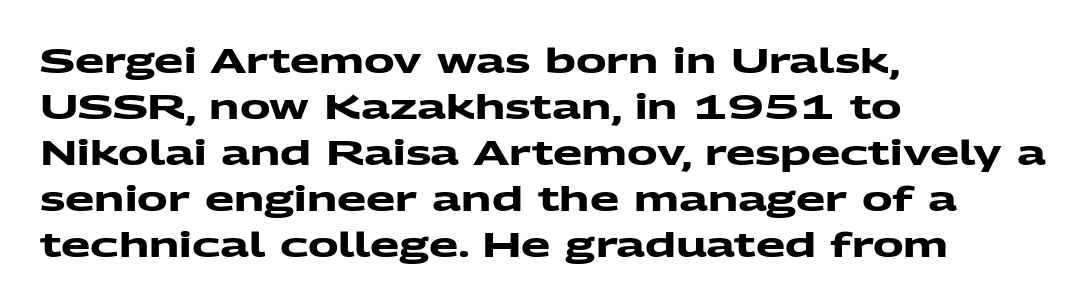
The letters carry no serifs — their stems end cleanly without finishing strokes. The letters sit at their default tracking, neither squeezed nor spread. The space beneath each line is pristine and unruled. The space between consecutive lines is moderate. Summary of weight: heavy, a full bold.
